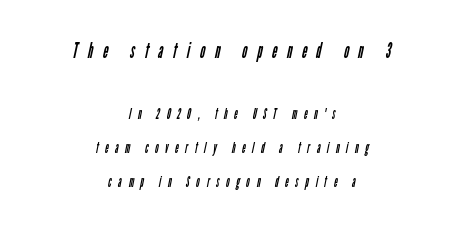
Q: Is the text bold? A: No.
Q: Is the text underlined? A: No.
Q: How is the paragraph aligned? A: Centered.
Q: Is the spacing between letters normal or unusually wide? A: Unusually wide.
Q: Is the spacing between lines tight, normal or loose? A: Loose.
Q: Which block of text is set in a larger size, the first (top) or the second (bottom)? A: The first (top) one.
